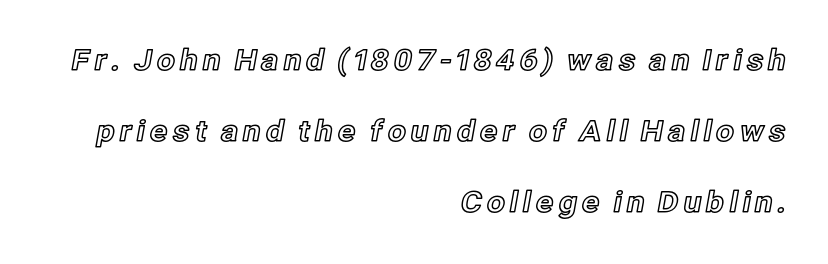
{"width": "normal", "x_height": "medium", "monospaced": "no", "underline": "no", "align": "right", "line_spacing": "loose", "line_spacing_ratio": 2.45, "glyph_px": 29}
